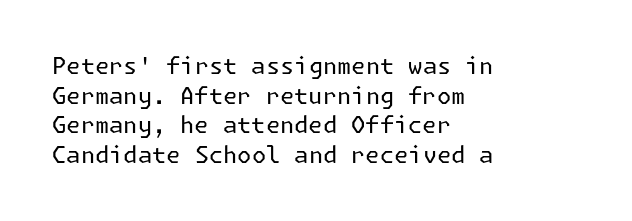
The lines sit at an ordinary, default distance from one another. The rag falls on the right side of this text block. The characters are drawn with everyday or finer stroke widths. Descender tails drop into unmarked territory.
